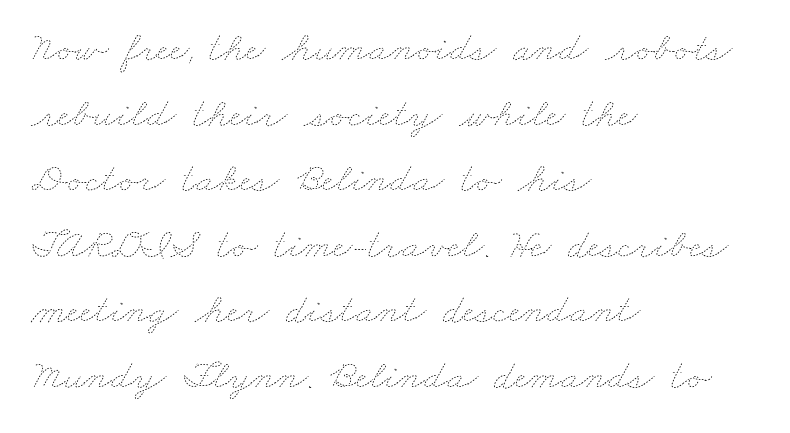
The image shows 42 px thin, wide type; set left-aligned, normal line spacing (1.56x), normal letter spacing, not underlined; low stroke contrast and a small x-height.
